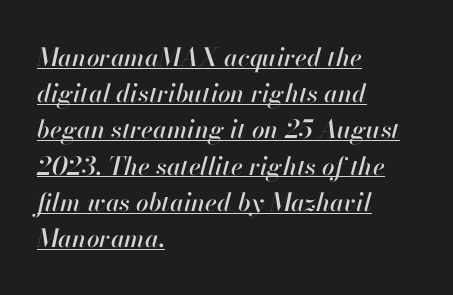
{"italic": "yes", "lean": "right", "slant_degrees": 13, "underline": "yes", "align": "left", "line_spacing": "normal", "line_spacing_ratio": 1.45, "letter_spacing": "normal", "letter_spacing_em": 0.0, "glyph_px": 25}
